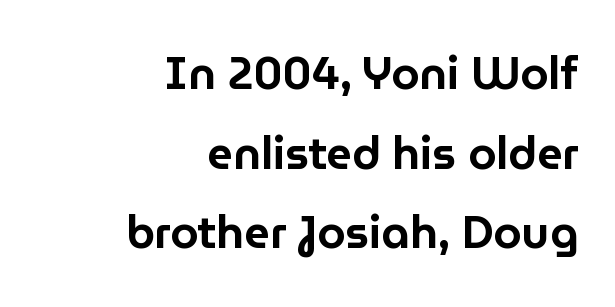
This is the regular roman posture of the typeface. This sample uses a sans-serif face. Casual observation: everything's shoved over to the right. Students, note that the glyphs here touch the page at normal intervals. The face used here is proportionally spaced, like ordinary book or web type.
